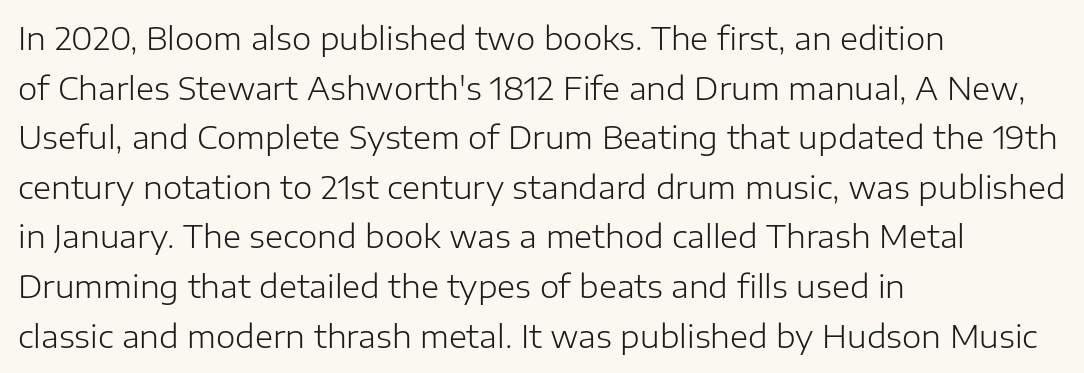
{"serif": "no", "italic": "no", "bold": "no", "weight": "light", "width": "normal", "stroke_contrast": "low", "x_height": "medium", "monospaced": "no", "underline": "no", "align": "left", "line_spacing": "normal", "line_spacing_ratio": 1.6, "letter_spacing": "normal", "letter_spacing_em": 0.0, "glyph_px": 31}
